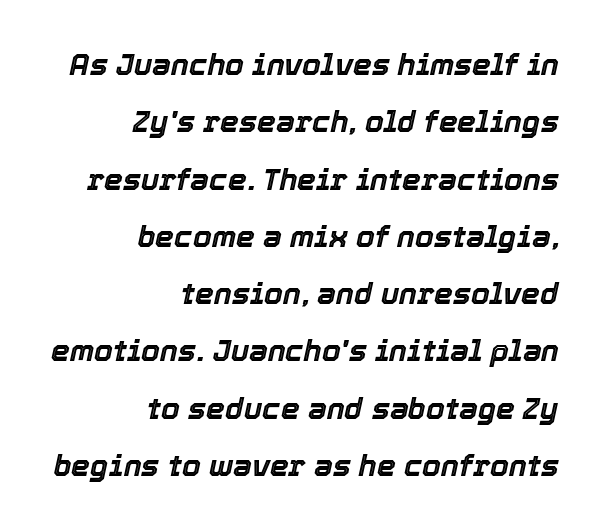
The image shows 30 px text type, italic (leaning right); set right-aligned, loose line spacing (1.91x), normal letter spacing, not underlined; a medium x-height.
